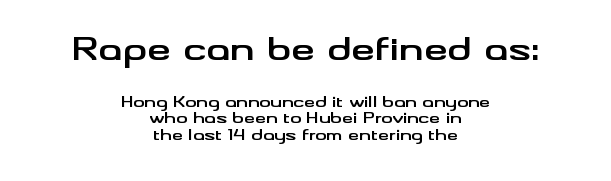
{"serif": "no", "italic": "no", "bold": "yes", "weight": "bold", "width": "wide", "stroke_contrast": "medium", "x_height": "small", "monospaced": "no", "underline": "no", "align": "center", "line_spacing_ratio": 1.17, "letter_spacing": "normal", "letter_spacing_em": 0.0, "larger_block": "first", "size_ratio": 2.14, "glyph_px": 30}
